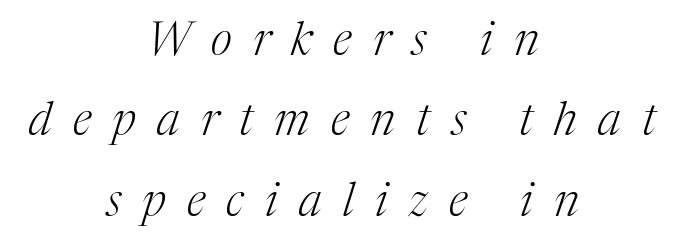
{"serif": "yes", "italic": "yes", "lean": "right", "slant_degrees": 17, "bold": "no", "weight": "light", "width": "normal", "stroke_contrast": "medium", "x_height": "medium", "monospaced": "no", "underline": "no", "align": "center", "line_spacing_ratio": 1.75, "letter_spacing": "wide", "letter_spacing_em": 0.46, "glyph_px": 46}
